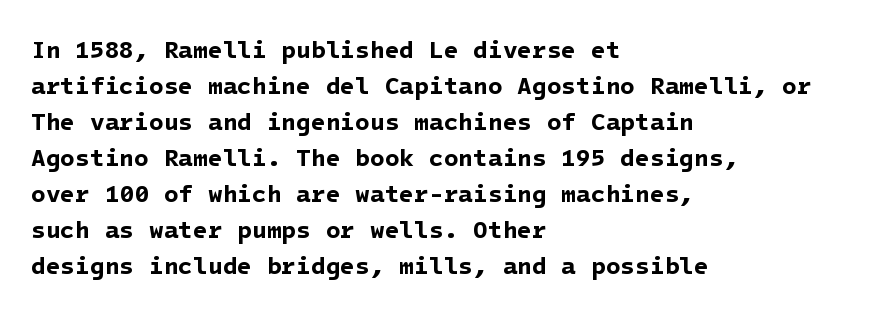
The image shows 24 px bold type; set left-aligned, normal line spacing (1.5x), normal letter spacing, not underlined.
